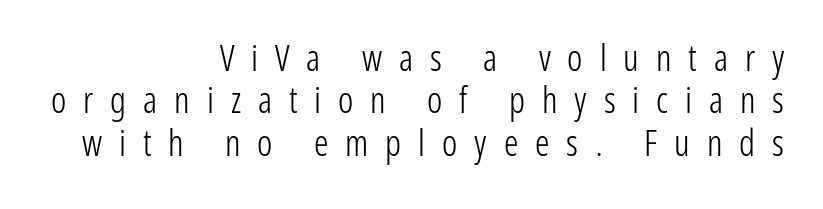
The image shows 36 px light, condensed sans-serif type, upright; set right-aligned, line spacing 1.18x, unusually wide letter spacing (+0.47 em), not underlined; low stroke contrast and a medium x-height.
